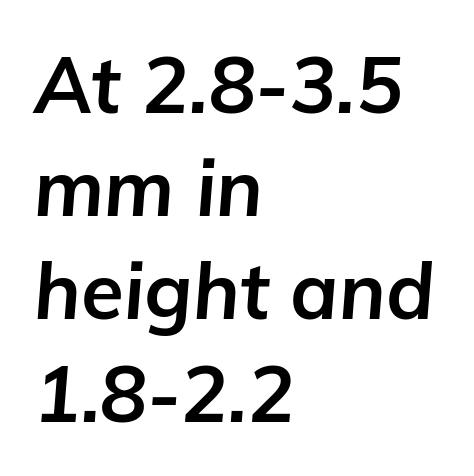
The whole block is typeset with a tilt. Heavy, bold letterforms. The face used here is rendered with its standard letterfit. Leading: standard.
